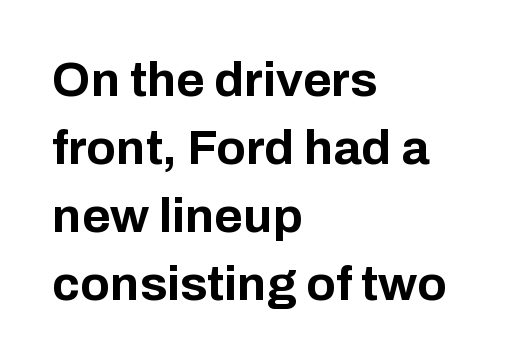
{"serif": "no", "italic": "no", "bold": "yes", "weight": "bold", "width": "normal", "stroke_contrast": "low", "x_height": "medium", "monospaced": "no", "underline": "no", "align": "left", "line_spacing": "normal", "line_spacing_ratio": 1.39, "letter_spacing": "normal", "letter_spacing_em": 0.0, "glyph_px": 49}
